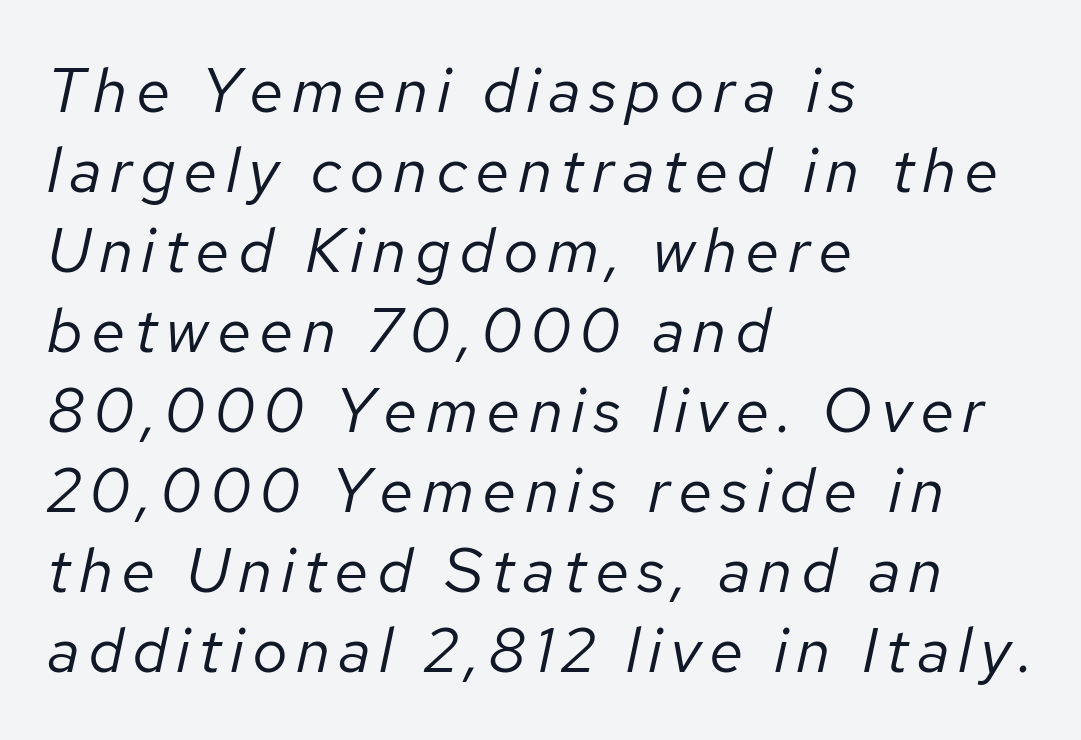
Q: Is the text bold? A: No.
Q: Is the text italic (slanted)? A: Yes, it leans right by about 12 degrees.
Q: Is the text underlined? A: No.
Q: How is the paragraph aligned? A: Left-aligned.
Q: Is the spacing between lines tight, normal or loose? A: Normal.
Q: Width (condensed, normal, or wide)? A: Normal.
Q: Stroke contrast? A: Low.
Q: x-height? A: Medium.
Q: Monospaced? A: No.
